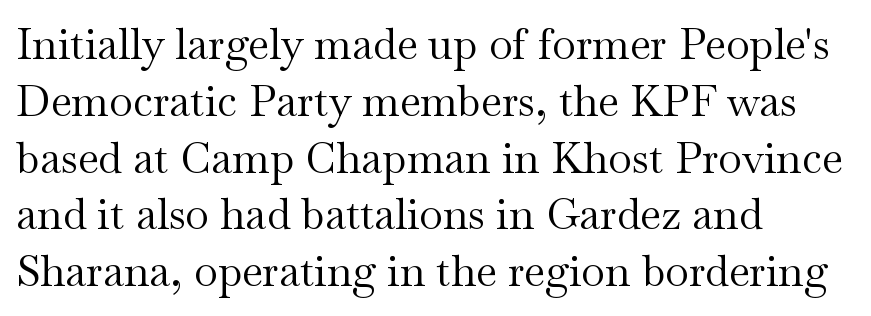
{"serif": "yes", "italic": "no", "bold": "no", "weight": "regular", "width": "wide", "stroke_contrast": "medium", "x_height": "small", "monospaced": "no", "underline": "no", "align": "left", "line_spacing": "normal", "line_spacing_ratio": 1.32, "letter_spacing": "normal", "letter_spacing_em": 0.0, "glyph_px": 43}
